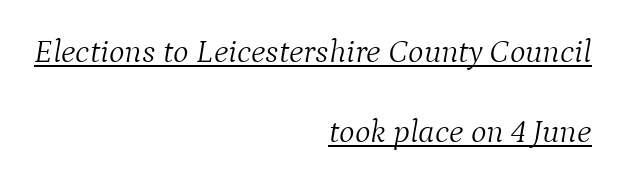
{"serif": "yes", "italic": "yes", "lean": "right", "slant_degrees": 9, "bold": "no", "weight": "light", "width": "normal", "stroke_contrast": "medium", "x_height": "medium", "monospaced": "no", "underline": "yes", "align": "right", "line_spacing": "loose", "line_spacing_ratio": 2.43, "letter_spacing": "normal", "letter_spacing_em": 0.0, "glyph_px": 33}
